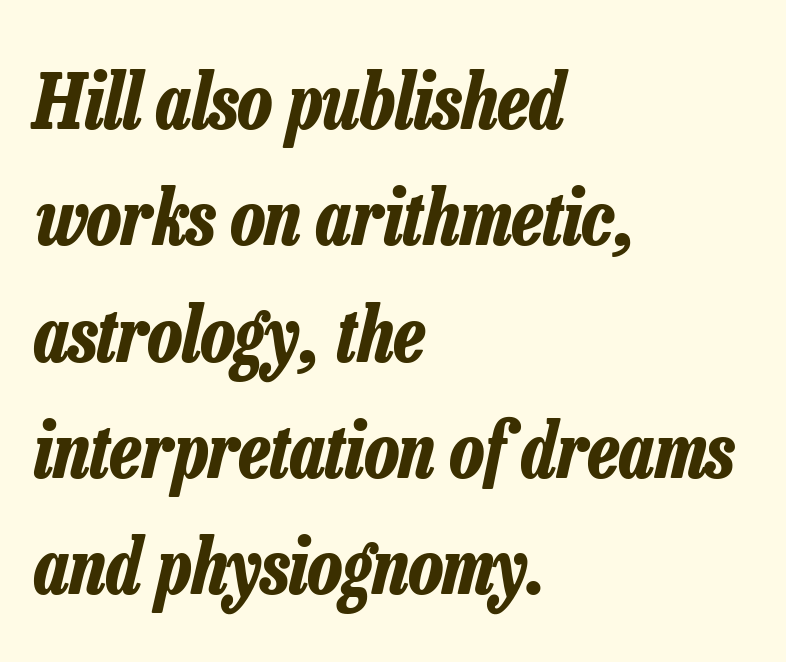
What's the leading like? Ordinary, nothing unusual. Italic: yes, the glyphs are oblique. A full-strength bold gives these letters their thick strokes. These lines are rendered in a variable-pitch font. Visually the block forms a straight wall on the left and a jagged coastline on the right. Nothing unusual about the tracking: characters are spaced as the font intends.
